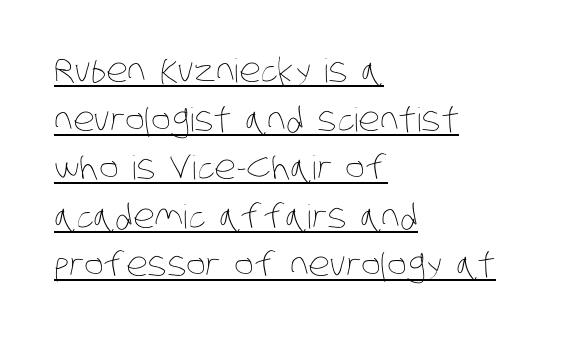
Beneath each row of characters lies a ruled line. Look at the tracking — it's just the regular setting, nothing added. The passage shown is typed in a proportional face where columns would drift. No extra ink here — the face is not bold. Successive baselines arrive at the customary interval.
